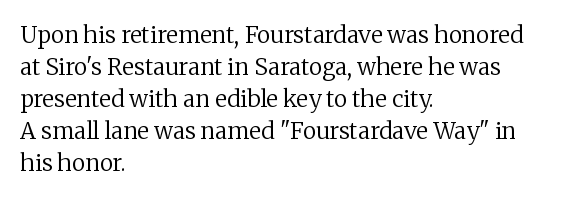
Q: Is the text bold? A: No.
Q: Is the text italic (slanted)? A: No, it is upright.
Q: Is the text underlined? A: No.
Q: How is the paragraph aligned? A: Left-aligned.
Q: Is the spacing between letters normal or unusually wide? A: Normal.
Q: Is the spacing between lines tight, normal or loose? A: Normal.
